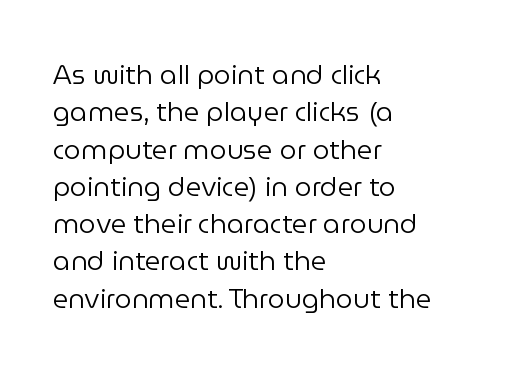
Interline gaps are of average width in this sample. Inter-character spacing is left at the font's built-in metrics. If you drew a line through each stem, it would be perfectly vertical. Words float on clear page, feet unadorned. Each line starts at the same left margin while the right side varies.
